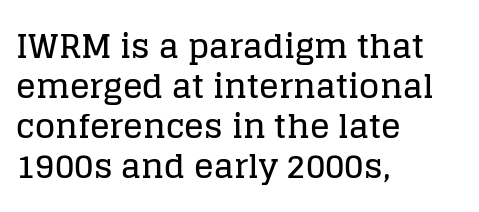
{"serif": "yes", "italic": "no", "width": "normal", "stroke_contrast": "low", "x_height": "large", "monospaced": "no", "underline": "no", "align": "left", "line_spacing_ratio": 1.21, "letter_spacing": "normal", "letter_spacing_em": 0.0, "glyph_px": 33}
